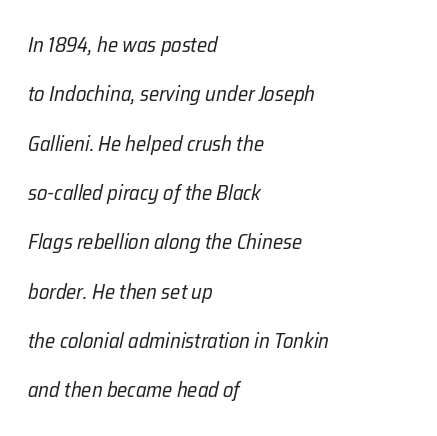
On a weight scale, this lands at 450 or below. The gaps between neighbouring characters are ordinary and unremarkable. Slanted lettering throughout. A clean baseline with only descenders dipping below it. Leading: increased. The compositor pushed each line to the left boundary.
